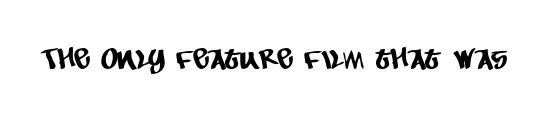
Varying glyph widths throughout — classic text-font behaviour. Nobody drew a line under any word here. Look at the bottom of the vertical strokes: they stop flat, with no serifs. Observe the ordinary spacing: letters are neighbours, not strangers.
